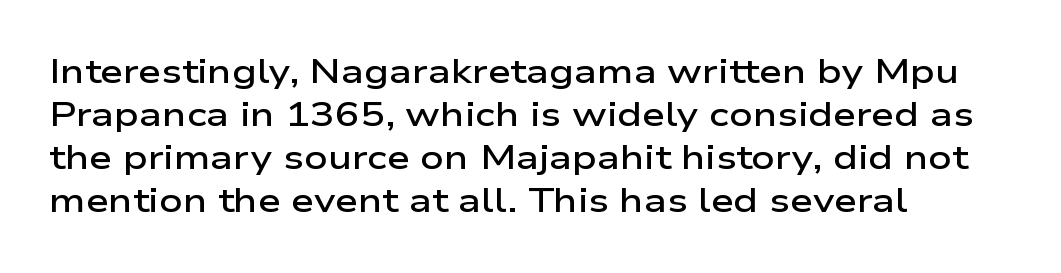
Grotesque or geometric, the face here clearly has no serifs. Each letter keeps its own natural width here, so spacing adapts to shape. Typeset ragged right — the left edge is the straight one. The type sits square on the baseline with zero lean. In terms of letterspacing, this is plain default setting.
